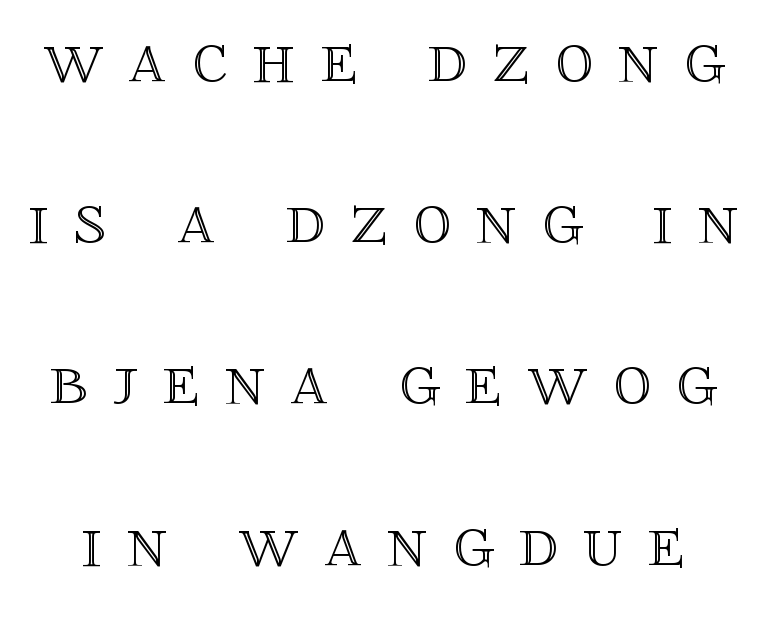
{"italic": "no", "width": "normal", "x_height": "large", "monospaced": "no", "underline": "no", "line_spacing": "loose", "line_spacing_ratio": 2.15, "letter_spacing": "wide", "letter_spacing_em": 0.34, "glyph_px": 75}
